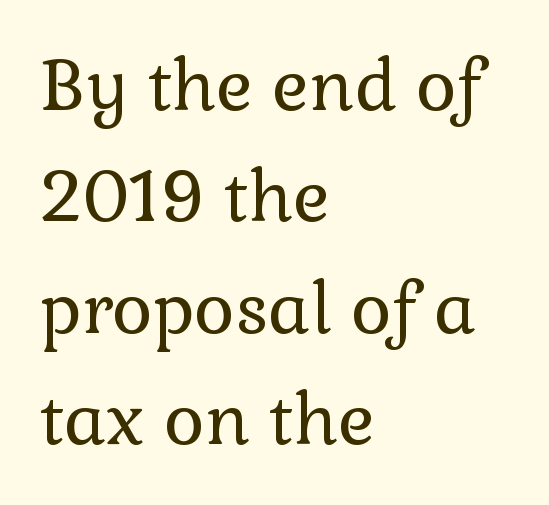
Q: Is the text bold? A: No.
Q: Is the text italic (slanted)? A: No, it is upright.
Q: Is the typeface a serif or a sans-serif typeface? A: Serif.
Q: Is the text underlined? A: No.
Q: How is the paragraph aligned? A: Left-aligned.
Q: Is the spacing between letters normal or unusually wide? A: Normal.
Q: Is the spacing between lines tight, normal or loose? A: Normal.
Q: Width (condensed, normal, or wide)? A: Normal.
Q: Stroke contrast? A: Low.
Q: x-height? A: Medium.
Q: Monospaced? A: No.
